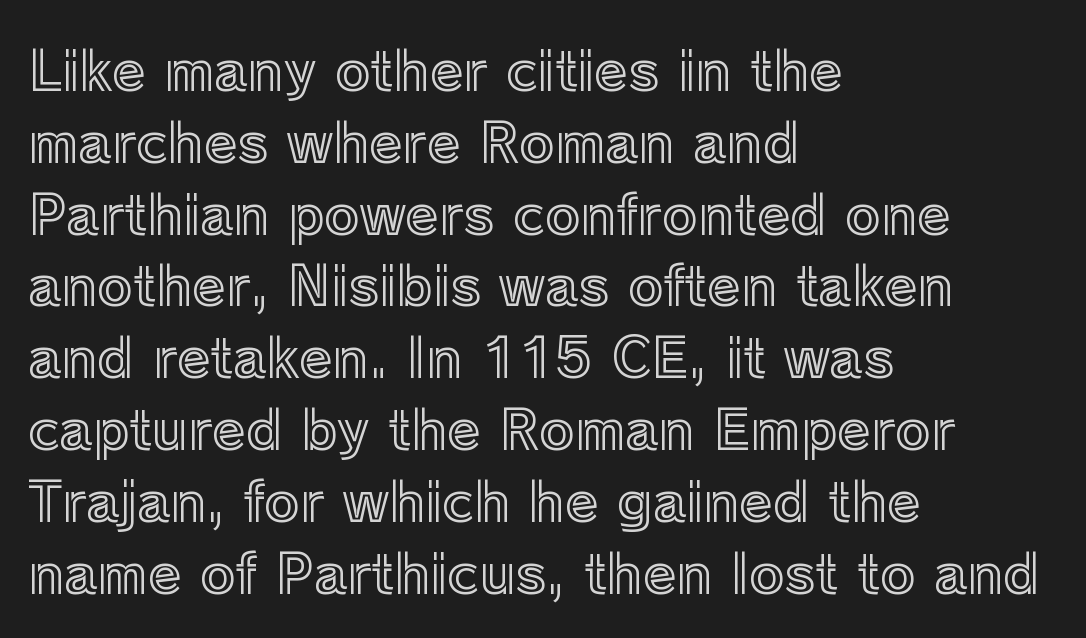
{"italic": "no", "width": "normal", "x_height": "medium", "monospaced": "no", "underline": "no", "align": "left", "line_spacing": "normal", "line_spacing_ratio": 1.33, "letter_spacing": "normal", "letter_spacing_em": 0.0, "glyph_px": 54}
